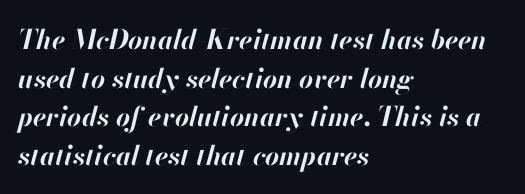
Q: Is the text bold? A: Yes.
Q: Is the text italic (slanted)? A: Yes, it leans right by about 13 degrees.
Q: Is the text underlined? A: No.
Q: How is the paragraph aligned? A: Left-aligned.
Q: Is the spacing between letters normal or unusually wide? A: Normal.
Q: Is the spacing between lines tight, normal or loose? A: Normal.
